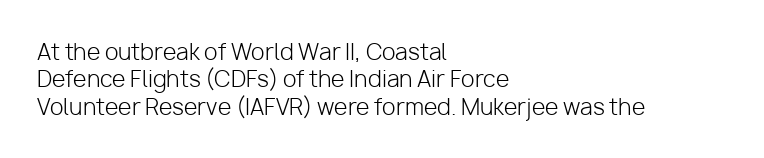
Q: Is the text bold? A: No.
Q: Is the text italic (slanted)? A: No, it is upright.
Q: Is the text underlined? A: No.
Q: How is the paragraph aligned? A: Left-aligned.
Q: Is the spacing between letters normal or unusually wide? A: Normal.
